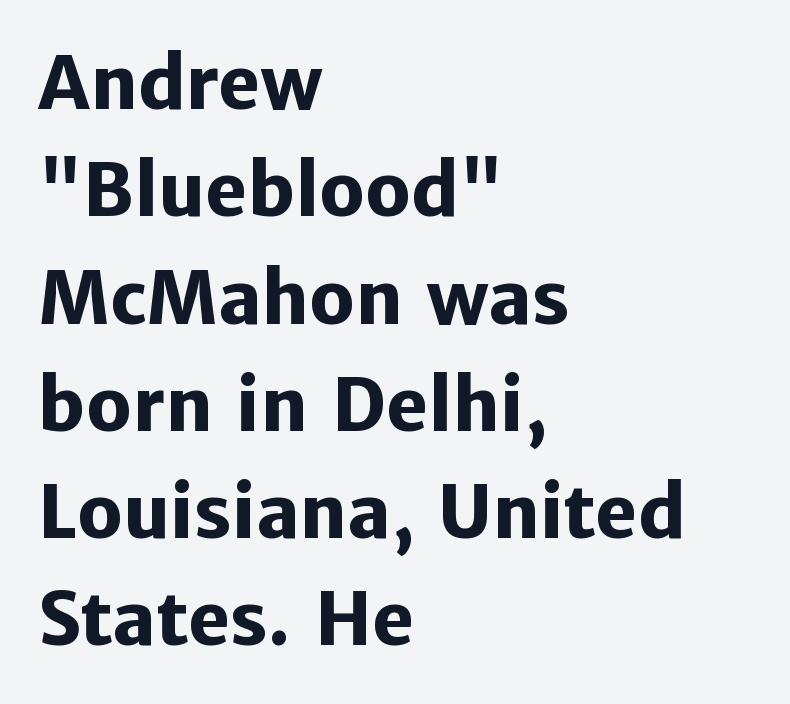
Q: Is the text bold? A: Yes.
Q: Is the text italic (slanted)? A: No, it is upright.
Q: Is the typeface a serif or a sans-serif typeface? A: Sans-serif.
Q: Is the text underlined? A: No.
Q: How is the paragraph aligned? A: Left-aligned.
Q: Is the spacing between letters normal or unusually wide? A: Normal.
Q: Is the spacing between lines tight, normal or loose? A: Normal.
Q: Width (condensed, normal, or wide)? A: Normal.
Q: Stroke contrast? A: Low.
Q: x-height? A: Medium.
Q: Monospaced? A: No.
